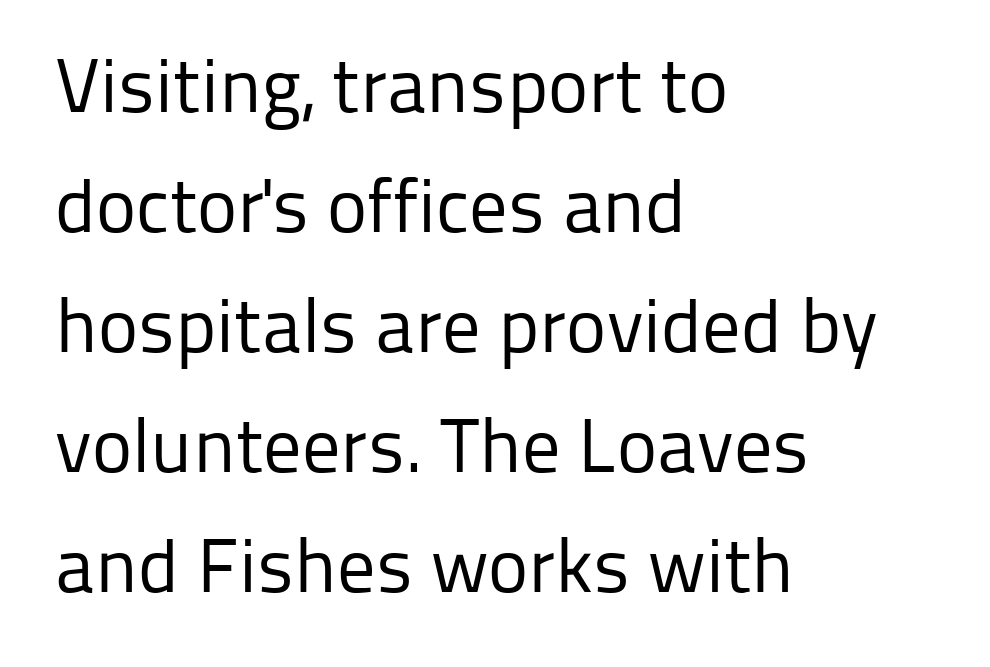
{"serif": "no", "italic": "no", "bold": "no", "weight": "regular", "width": "normal", "stroke_contrast": "low", "x_height": "medium", "monospaced": "no", "underline": "no", "align": "left", "line_spacing": "normal", "line_spacing_ratio": 1.58, "letter_spacing": "normal", "letter_spacing_em": 0.0, "glyph_px": 76}
